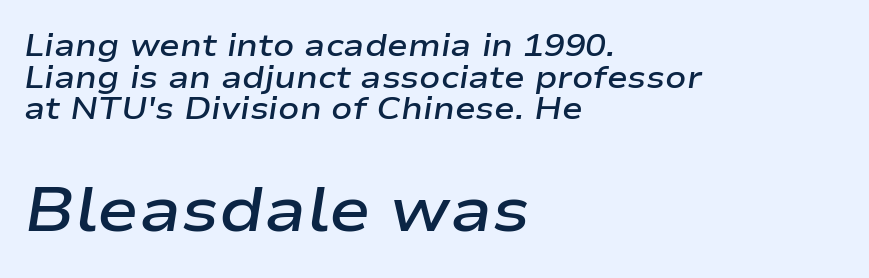
Does the copy run flush right? No — it runs flush left. Very little white space separates one row of letters from the next. This sample uses an oblique cut, with every glyph tilted off the vertical. Compared with an ordinary text face, these strokes are moderately heavier — a semibold. The passage shown begins with its smaller block and ends with its larger one.
